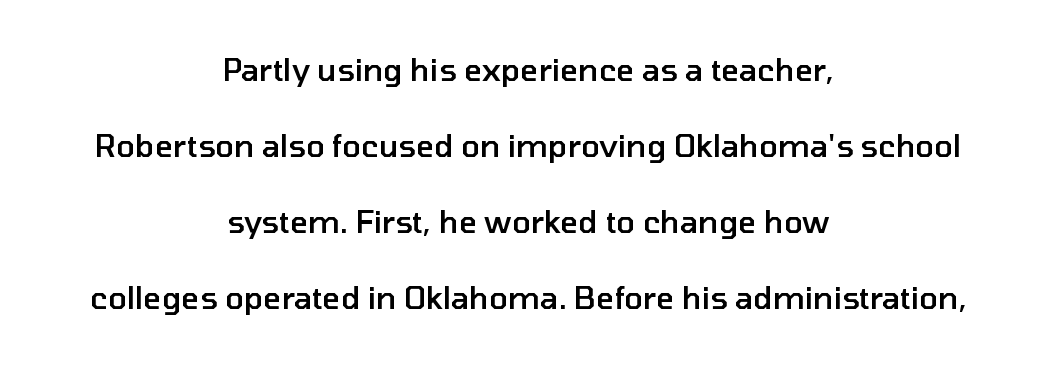
The strokes are fattened partway — semibold, not bold. Here the designer chose a conventional face with non-uniform glyph widths. The type family on display is of the sans-serif kind. The foot of each line stays bare and open.
